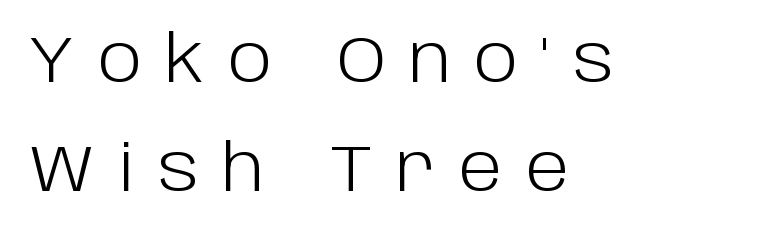
The image shows 66 px light sans-serif type, upright; set left-aligned, normal line spacing (1.65x), unusually wide letter spacing (+0.35 em), not underlined; low stroke contrast and a large x-height.
